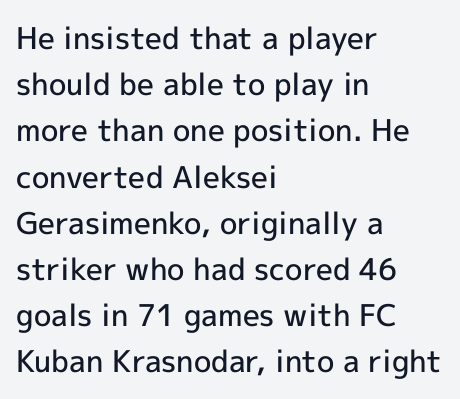
Q: Is the text bold? A: Semi-bold.
Q: Is the text italic (slanted)? A: No, it is upright.
Q: Is the typeface a serif or a sans-serif typeface? A: Sans-serif.
Q: Is the text underlined? A: No.
Q: How is the paragraph aligned? A: Left-aligned.
Q: Is the spacing between letters normal or unusually wide? A: Normal.
Q: Is the spacing between lines tight, normal or loose? A: Normal.
Q: Width (condensed, normal, or wide)? A: Normal.
Q: x-height? A: Medium.
Q: Monospaced? A: No.
